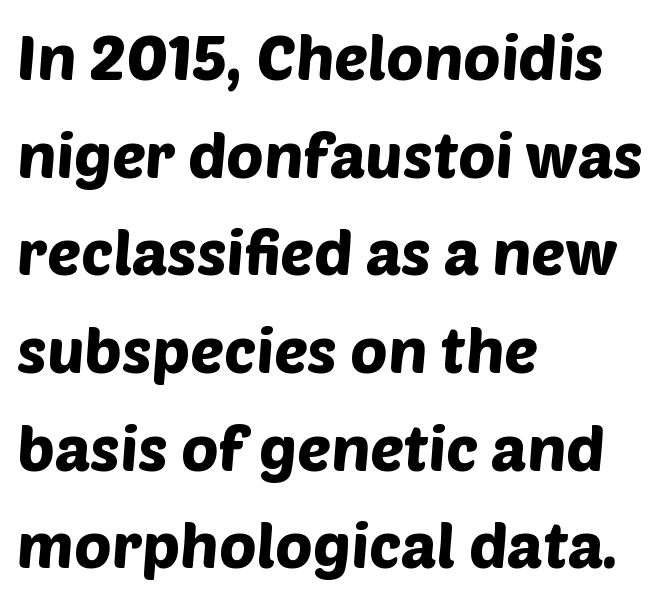
{"serif": "no", "width": "normal", "stroke_contrast": "low", "x_height": "large", "monospaced": "no", "underline": "no", "align": "left", "line_spacing": "normal", "line_spacing_ratio": 1.55, "letter_spacing": "normal", "letter_spacing_em": 0.0, "glyph_px": 63}
